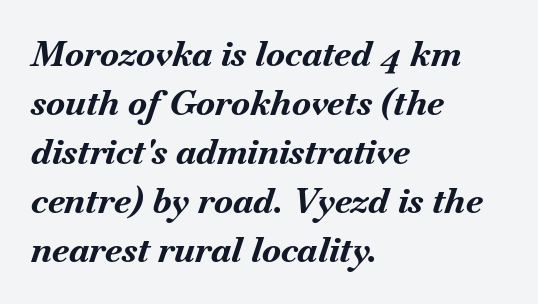
Tall strokes in this sample are angled rather than plumb. A typesetter would call this leading conventional body-copy spacing. Underlining? Definitely not there. Compared with typical body copy, the letter spacing here is the same.
